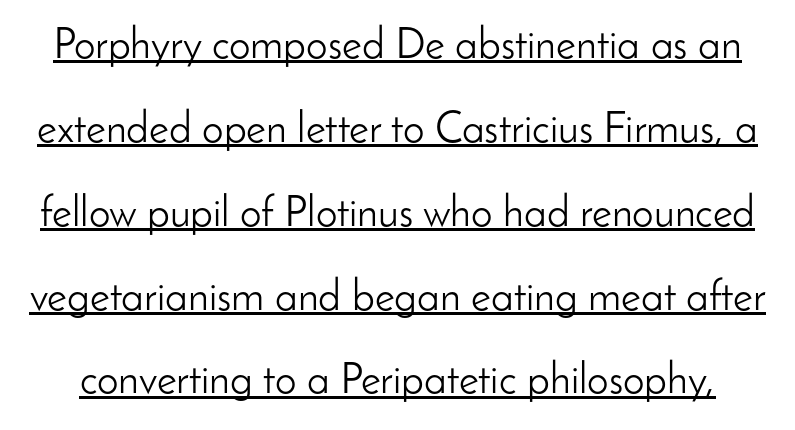
Q: Is the text bold? A: No.
Q: Is the text italic (slanted)? A: No, it is upright.
Q: Is the typeface a serif or a sans-serif typeface? A: Sans-serif.
Q: Is the text underlined? A: Yes.
Q: Is the spacing between letters normal or unusually wide? A: Normal.
Q: Is the spacing between lines tight, normal or loose? A: Loose.
Q: Width (condensed, normal, or wide)? A: Normal.
Q: Stroke contrast? A: Low.
Q: x-height? A: Small.
Q: Monospaced? A: No.
